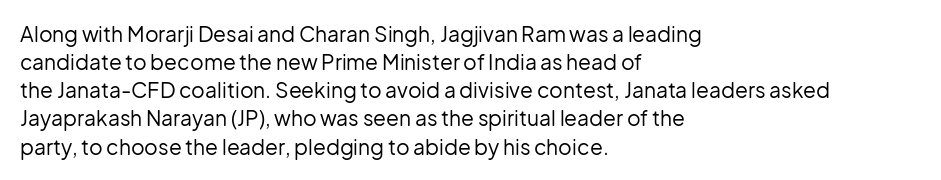
{"italic": "no", "bold": "no", "underline": "no", "align": "left", "line_spacing": "normal", "line_spacing_ratio": 1.34, "letter_spacing": "normal", "letter_spacing_em": 0.0, "glyph_px": 21}
